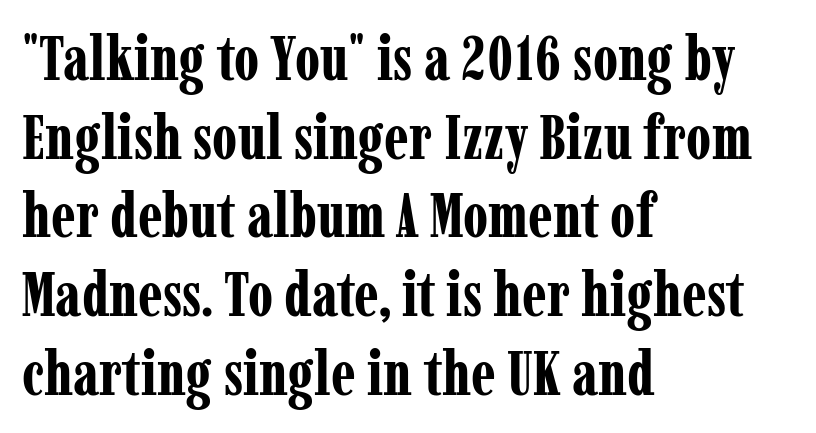
The image shows 61 px bold, condensed serif type, upright; set left-aligned, normal line spacing (1.29x), normal letter spacing, not underlined; low stroke contrast and a medium x-height.
